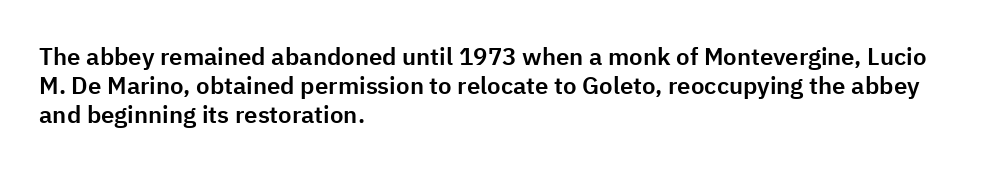
The image shows 24 px text type, upright; set left-aligned, line spacing 1.2x, normal letter spacing, not underlined.
